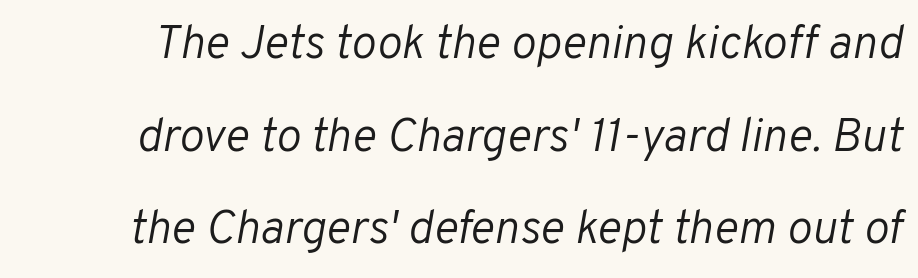
The image shows 47 px light type, italic (leaning right); set loose line spacing (1.97x), normal letter spacing, not underlined; low stroke contrast and a medium x-height.
